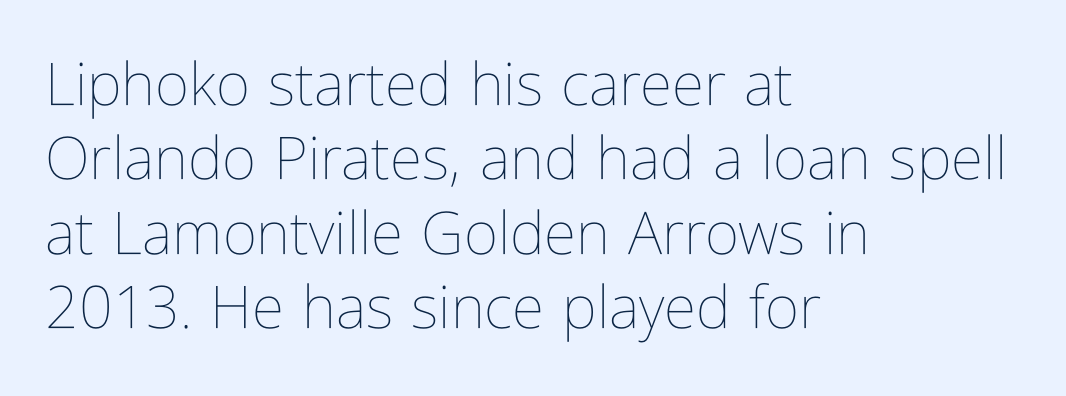
The image shows 59 px thin, condensed type, upright; set left-aligned, normal line spacing (1.26x), normal letter spacing, not underlined; low stroke contrast and a medium x-height.
